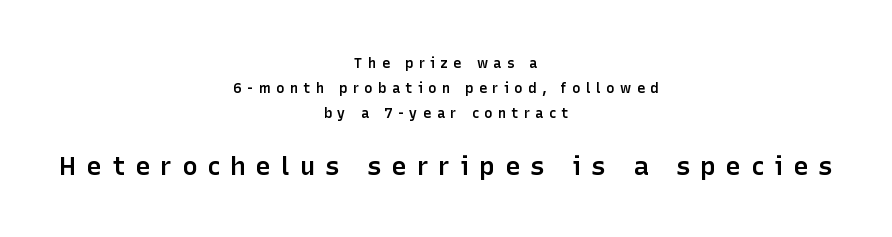
Q: Is the text bold? A: Semi-bold.
Q: Is the text italic (slanted)? A: No, it is upright.
Q: Is the text underlined? A: No.
Q: How is the paragraph aligned? A: Centered.
Q: Is the spacing between letters normal or unusually wide? A: Unusually wide.
Q: Which block of text is set in a larger size, the first (top) or the second (bottom)? A: The second (bottom) one.
